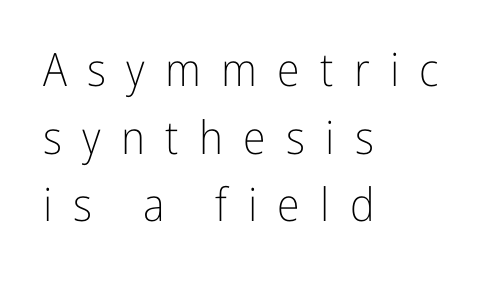
The image shows 46 px light, condensed sans-serif type, upright; set left-aligned, normal line spacing (1.47x), unusually wide letter spacing (+0.44 em), not underlined; low stroke contrast and a medium x-height.
